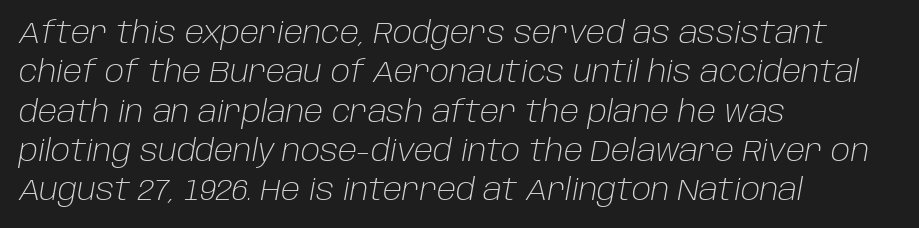
The image shows 30 px light type, italic (leaning right); set left-aligned, normal line spacing (1.31x), normal letter spacing, not underlined; low stroke contrast and a large x-height.
